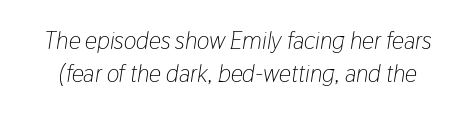
The image shows 24 px text type, italic (leaning right); set normal line spacing (1.39x), normal letter spacing, not underlined.
